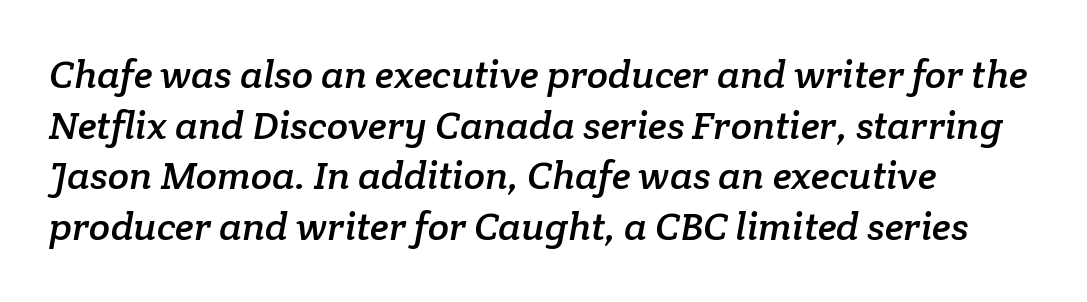
{"serif": "yes", "width": "normal", "stroke_contrast": "low", "x_height": "medium", "monospaced": "no", "underline": "no", "align": "left", "line_spacing": "normal", "line_spacing_ratio": 1.3, "letter_spacing": "normal", "letter_spacing_em": 0.0, "glyph_px": 39}
